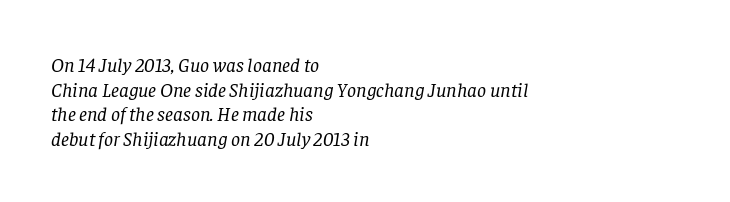
{"italic": "yes", "lean": "right", "slant_degrees": 8, "bold": "no", "underline": "no", "align": "left", "line_spacing_ratio": 1.23, "letter_spacing": "normal", "letter_spacing_em": 0.0, "glyph_px": 20}
